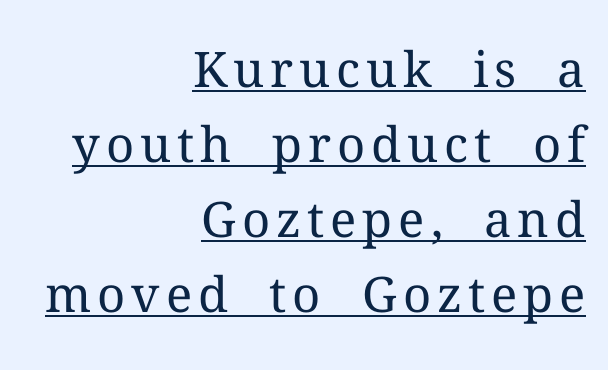
{"serif": "yes", "italic": "no", "bold": "no", "weight": "regular", "width": "normal", "stroke_contrast": "medium", "x_height": "medium", "monospaced": "no", "underline": "yes", "align": "right", "line_spacing": "normal", "line_spacing_ratio": 1.53, "glyph_px": 49}
